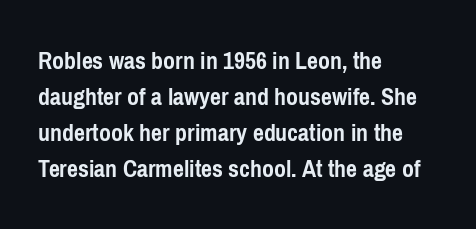
Q: Is the text bold? A: Yes.
Q: Is the text italic (slanted)? A: No, it is upright.
Q: Is the text underlined? A: No.
Q: How is the paragraph aligned? A: Left-aligned.
Q: Is the spacing between letters normal or unusually wide? A: Normal.
Q: Is the spacing between lines tight, normal or loose? A: Normal.
